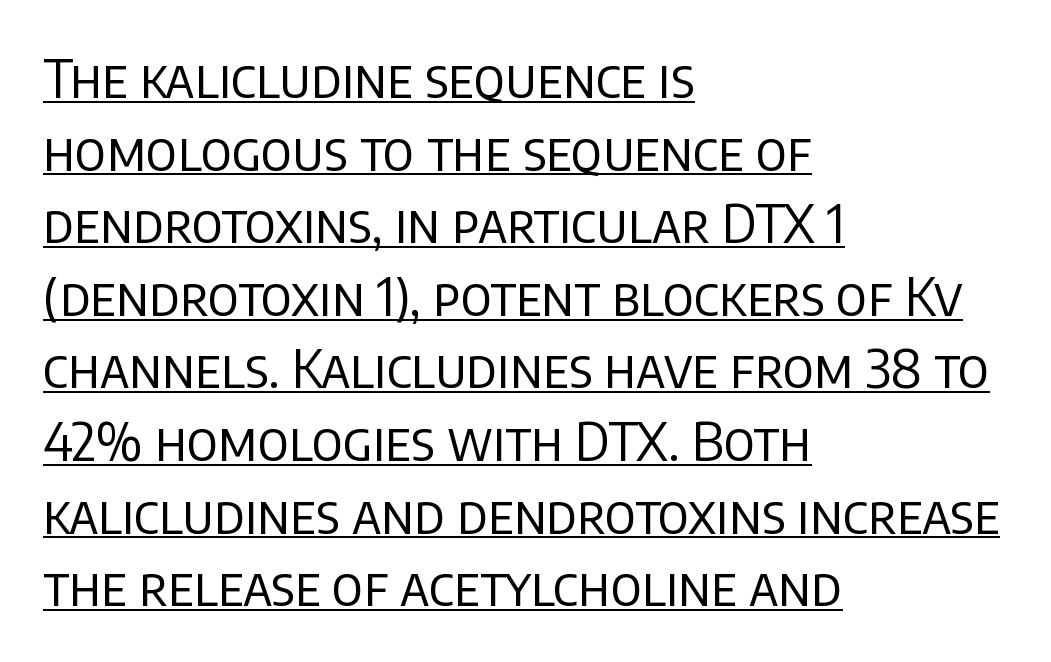
{"serif": "no", "italic": "no", "bold": "no", "weight": "regular", "width": "normal", "stroke_contrast": "low", "x_height": "large", "monospaced": "no", "underline": "yes", "align": "left", "line_spacing": "normal", "line_spacing_ratio": 1.37, "letter_spacing": "normal", "letter_spacing_em": 0.0, "glyph_px": 53}
